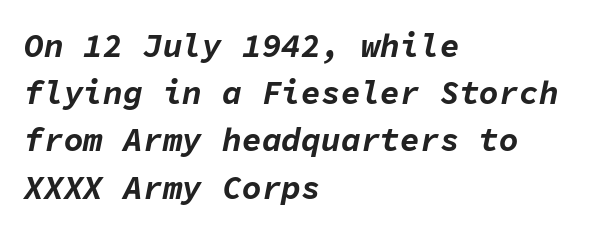
Q: Is the text bold? A: Yes.
Q: Is the text italic (slanted)? A: Yes, it leans right by about 11 degrees.
Q: Is the text underlined? A: No.
Q: How is the paragraph aligned? A: Left-aligned.
Q: Is the spacing between letters normal or unusually wide? A: Normal.
Q: Is the spacing between lines tight, normal or loose? A: Normal.
Q: Width (condensed, normal, or wide)? A: Normal.
Q: Stroke contrast? A: Low.
Q: x-height? A: Medium.
Q: Monospaced? A: Yes.
